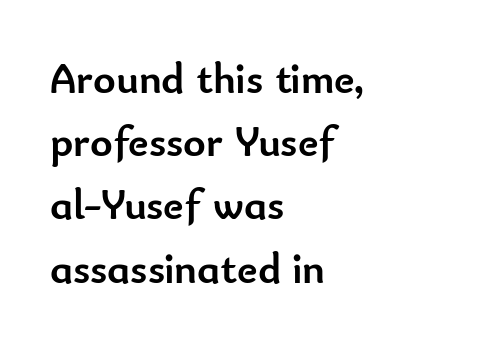
Note: no serifs on the glyphs. If you drew a line through each stem, it would be perfectly vertical. Underline: absent. Summary of vertical rhythm: regular, with standard interline spacing. A dark, heavy texture on the line: the type is bold.
